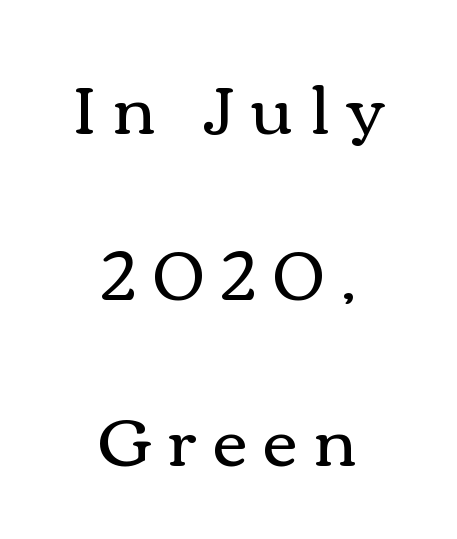
Q: Is the text bold? A: No.
Q: Is the text italic (slanted)? A: No, it is upright.
Q: Is the text underlined? A: No.
Q: How is the paragraph aligned? A: Centered.
Q: Is the spacing between letters normal or unusually wide? A: Unusually wide.
Q: Is the spacing between lines tight, normal or loose? A: Loose.
Q: Width (condensed, normal, or wide)? A: Wide.
Q: x-height? A: Medium.
Q: Monospaced? A: No.
